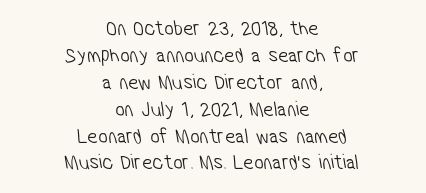
{"bold": "no", "underline": "no", "align": "center", "line_spacing": "normal", "line_spacing_ratio": 1.28, "letter_spacing": "normal", "letter_spacing_em": 0.0, "glyph_px": 21}
